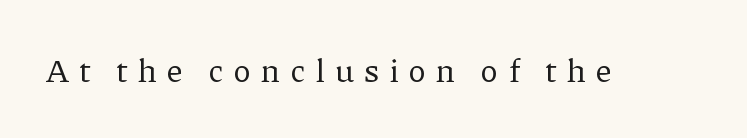
The image shows 33 px regular-weight serif type, upright; set unusually wide letter spacing (+0.32 em), not underlined; low stroke contrast and a medium x-height.
